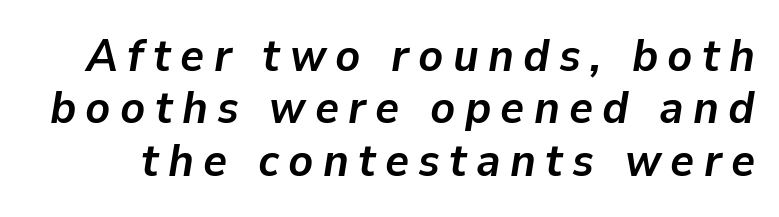
The image shows 46 px semibold type, italic (leaning right); set tight line spacing (1.14x), unusually wide letter spacing (+0.2 em), not underlined; low stroke contrast and a medium x-height.
